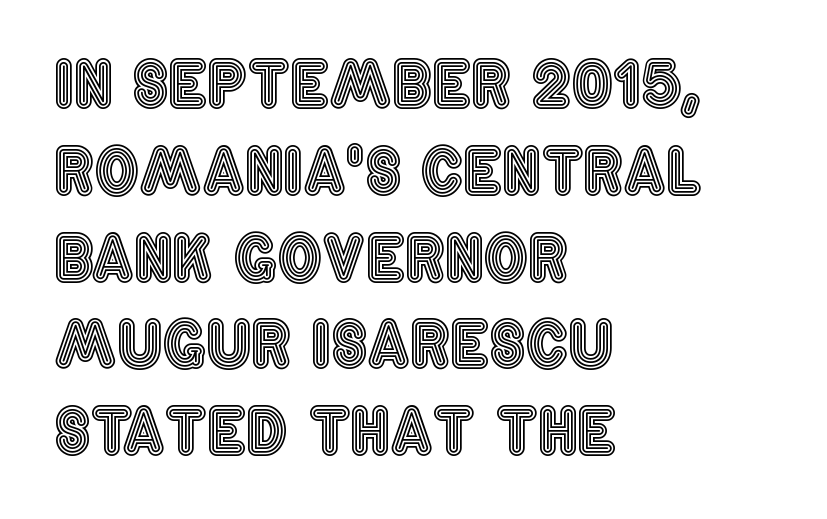
The type is set solid horizontally, with unmodified tracking. Ascenders rise straight up at ninety degrees. The lines in this sample share a left origin and differ only in where they stop. Reading down the column, the eye jumps a familiar distance to each next line. The passage shown is not underscored anywhere.
